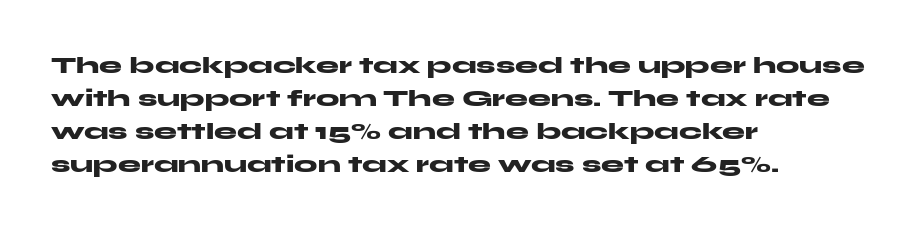
This sample keeps an unexceptional amount of space between lines. Strokes here are thick enough to call this a true bold. A student would call this left alignment; a typographer would say flush left, rag right. You can tell it's not italic because the verticals are truly vertical.
